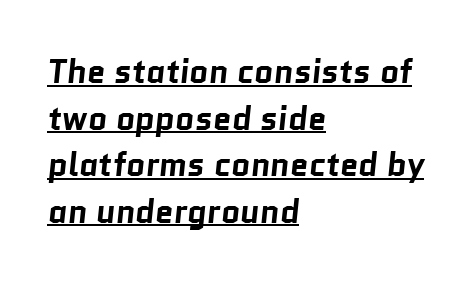
Q: Is the text bold? A: Yes.
Q: Is the typeface a serif or a sans-serif typeface? A: Sans-serif.
Q: Is the text underlined? A: Yes.
Q: How is the paragraph aligned? A: Left-aligned.
Q: Is the spacing between letters normal or unusually wide? A: Normal.
Q: Is the spacing between lines tight, normal or loose? A: Normal.
Q: Width (condensed, normal, or wide)? A: Normal.
Q: Stroke contrast? A: Low.
Q: x-height? A: Medium.
Q: Monospaced? A: No.
